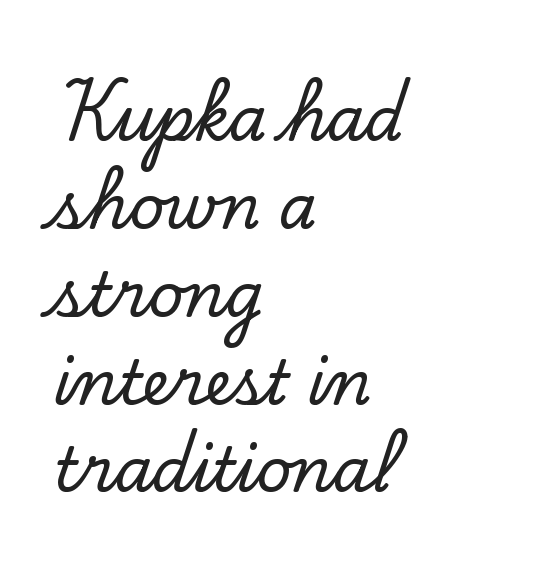
Q: Is the text italic (slanted)? A: Yes.
Q: Is the typeface a serif or a sans-serif typeface? A: Serif.
Q: Is the text underlined? A: No.
Q: How is the paragraph aligned? A: Left-aligned.
Q: Is the spacing between letters normal or unusually wide? A: Normal.
Q: Is the spacing between lines tight, normal or loose? A: Normal.
Q: Width (condensed, normal, or wide)? A: Normal.
Q: Stroke contrast? A: Low.
Q: x-height? A: Small.
Q: Monospaced? A: No.
